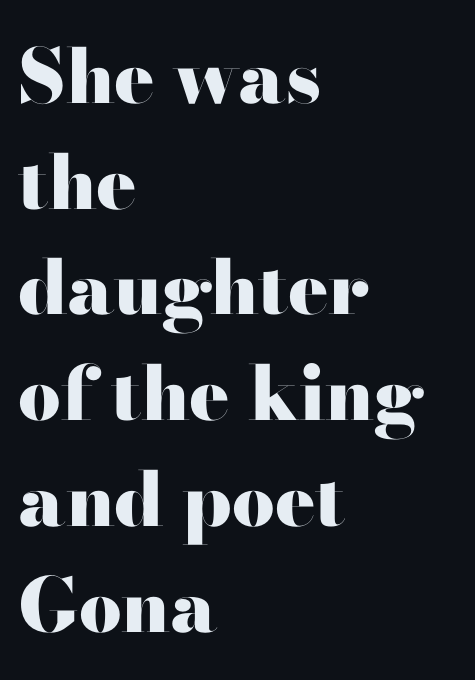
{"serif": "yes", "italic": "no", "bold": "yes", "weight": "heavy", "width": "wide", "stroke_contrast": "high", "x_height": "small", "monospaced": "no", "underline": "no", "align": "left", "line_spacing": "normal", "line_spacing_ratio": 1.41, "letter_spacing": "normal", "letter_spacing_em": 0.0, "glyph_px": 75}
